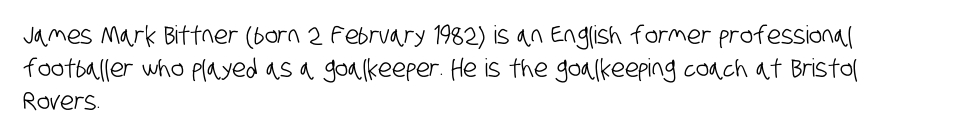
Q: Is the text underlined? A: No.
Q: How is the paragraph aligned? A: Left-aligned.
Q: Is the spacing between letters normal or unusually wide? A: Normal.
Q: Is the spacing between lines tight, normal or loose? A: Normal.
